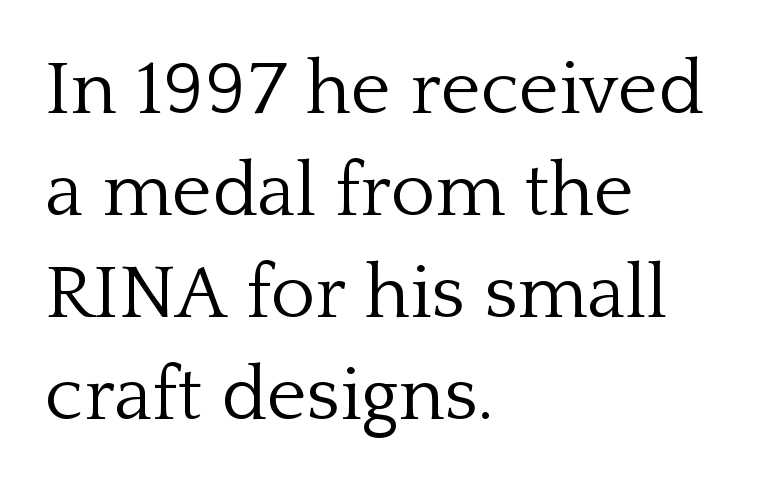
The image shows 76 px light serif type, upright; set left-aligned, normal line spacing (1.34x), normal letter spacing, not underlined; low stroke contrast and a medium x-height.
